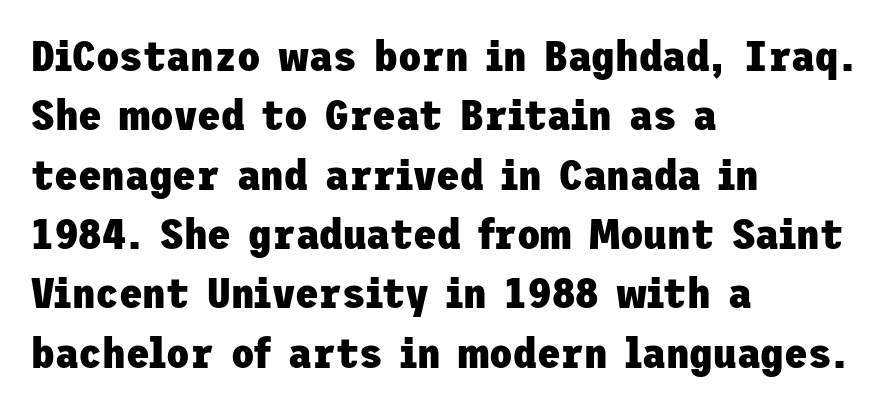
Q: Is the text bold? A: Yes.
Q: Is the text italic (slanted)? A: No, it is upright.
Q: Is the typeface a serif or a sans-serif typeface? A: Sans-serif.
Q: Is the text underlined? A: No.
Q: How is the paragraph aligned? A: Left-aligned.
Q: Is the spacing between letters normal or unusually wide? A: Normal.
Q: Is the spacing between lines tight, normal or loose? A: Normal.
Q: Width (condensed, normal, or wide)? A: Normal.
Q: Stroke contrast? A: Low.
Q: x-height? A: Medium.
